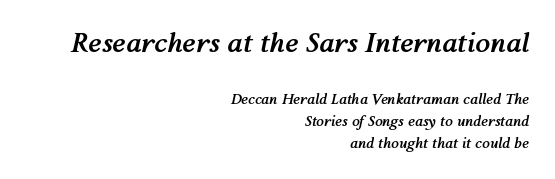
{"italic": "yes", "lean": "right", "slant_degrees": 12, "bold": "yes", "underline": "no", "align": "right", "line_spacing": "normal", "line_spacing_ratio": 1.57, "letter_spacing": "normal", "letter_spacing_em": 0.0, "larger_block": "first", "size_ratio": 1.93, "glyph_px": 27}
